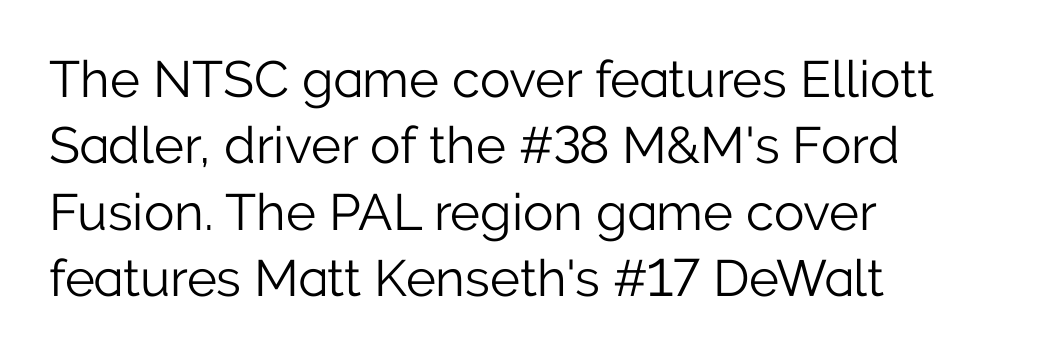
The image shows 51 px light sans-serif type, upright; set left-aligned, normal line spacing (1.3x), normal letter spacing, not underlined; low stroke contrast and a medium x-height.
